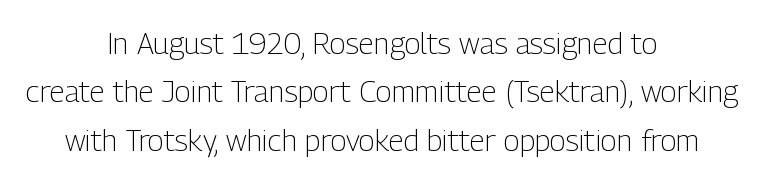
The passage shown is typed in a proportional face where columns would drift. Classification — sans serif. No extra ink here — the face is not bold. Descenders are the only things crossing below the line. Honestly, the letter spacing is just normal — you wouldn't notice it.
